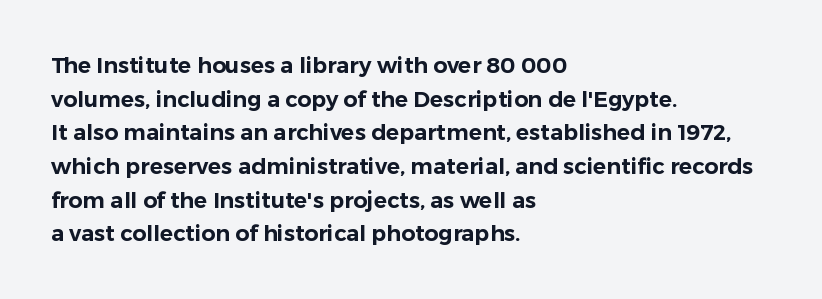
Q: Is the text italic (slanted)? A: No, it is upright.
Q: Is the text underlined? A: No.
Q: How is the paragraph aligned? A: Left-aligned.
Q: Is the spacing between letters normal or unusually wide? A: Normal.
Q: Is the spacing between lines tight, normal or loose? A: Normal.
